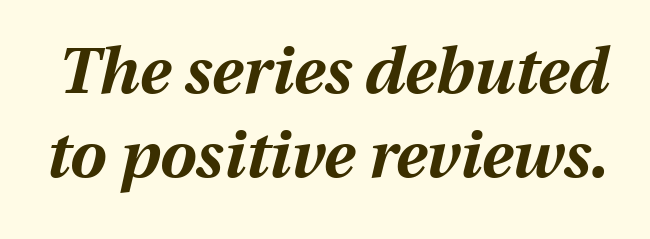
Letters rest on an invisible, unmarked baseline. You could not count columns in this text — the font is proportionally spaced. The typography opts for an oblique posture over an upright one. The lines sit at an ordinary, default distance from one another. As a designer I'd log this as weight 700, bold.
